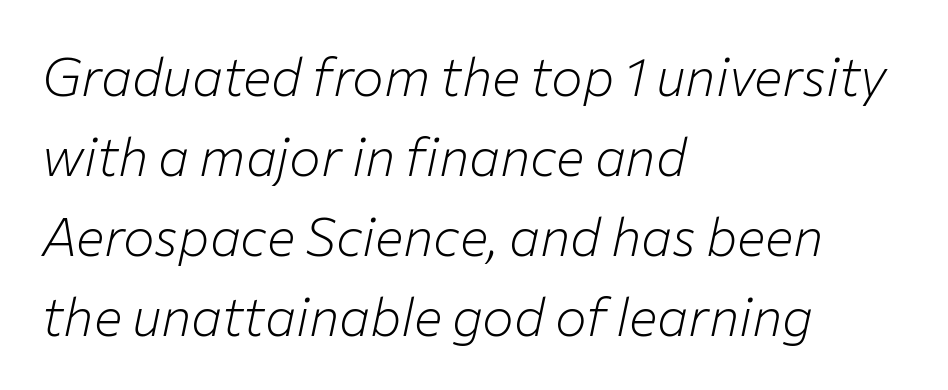
{"italic": "yes", "lean": "right", "slant_degrees": 12, "bold": "no", "weight": "light", "width": "normal", "stroke_contrast": "low", "x_height": "medium", "monospaced": "no", "underline": "no", "align": "left", "line_spacing": "normal", "line_spacing_ratio": 1.51, "letter_spacing": "normal", "letter_spacing_em": 0.0, "glyph_px": 53}
